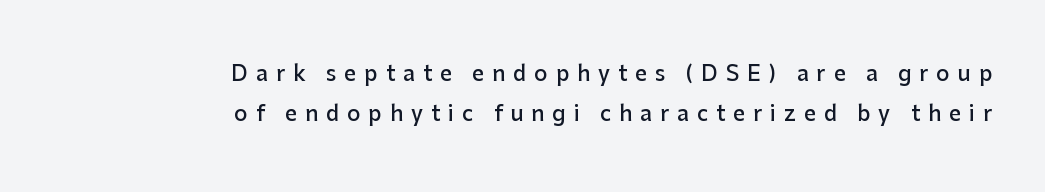
Q: Is the text bold? A: Semi-bold.
Q: Is the text italic (slanted)? A: No, it is upright.
Q: Is the text underlined? A: No.
Q: How is the paragraph aligned? A: Right-aligned.
Q: Is the spacing between letters normal or unusually wide? A: Unusually wide.
Q: Is the spacing between lines tight, normal or loose? A: Loose.
